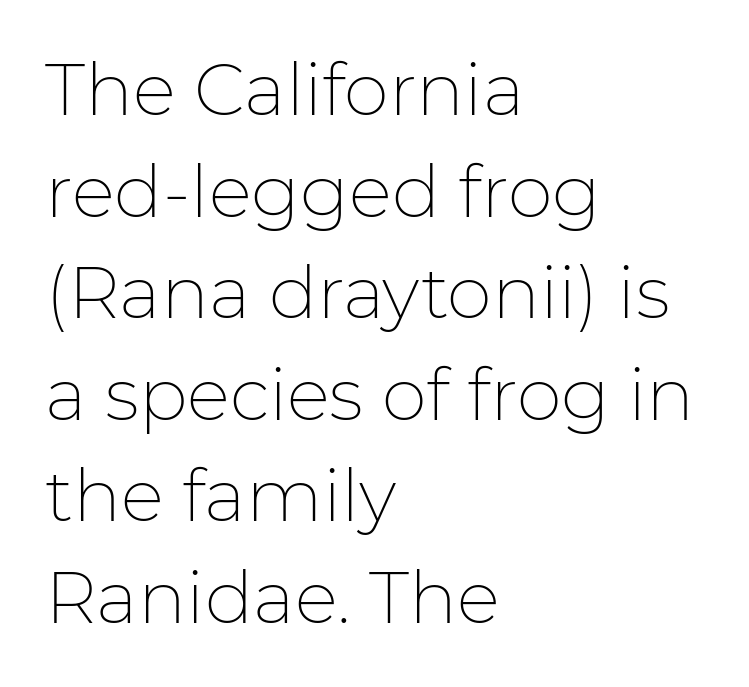
Italic: no, the glyphs are upright roman. Standard letterfit; no display-style spreading of the glyphs. Words float on clear page, feet unadorned. Look at the bottom of the vertical strokes: they stop flat, with no serifs. The rag falls on the right side of this text block.
